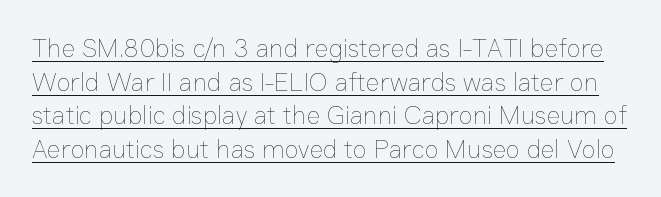
The image shows 26 px text type, upright; set normal line spacing (1.29x), normal letter spacing, underlined.
